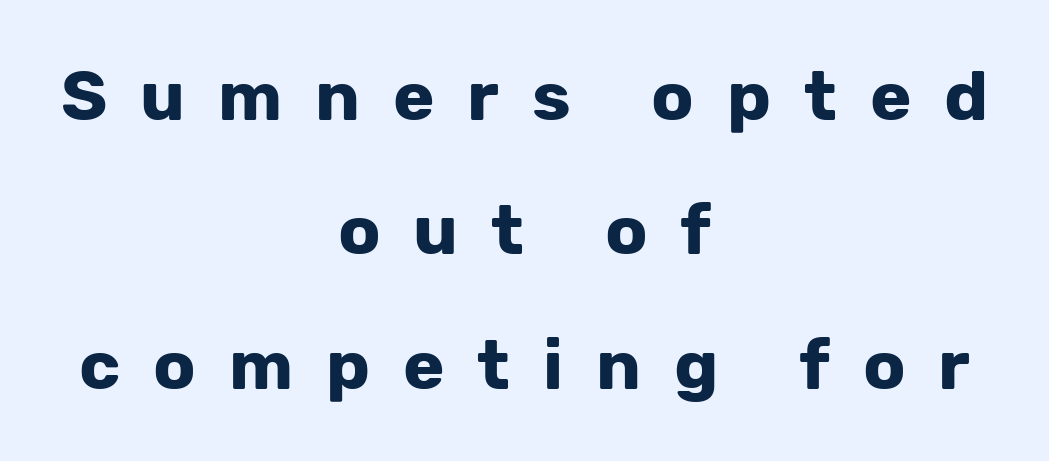
The rendering uses a large line-height, opening up the rows. Decoration check: the copy has no underline. You could not count columns in this text — the font is proportionally spaced. The passage shown is typeset with a sans-serif family. This sample uses an upright cut, with every glyph sitting square on the baseline.
